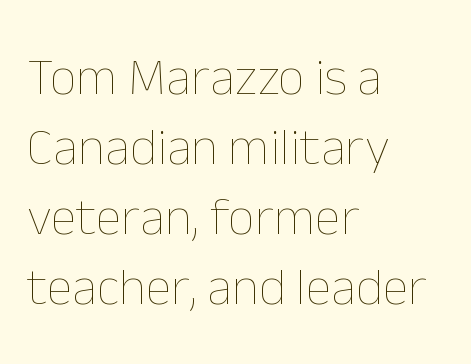
The image shows 53 px thin type, upright; set left-aligned, normal line spacing (1.32x), normal letter spacing, not underlined; low stroke contrast and a medium x-height.
